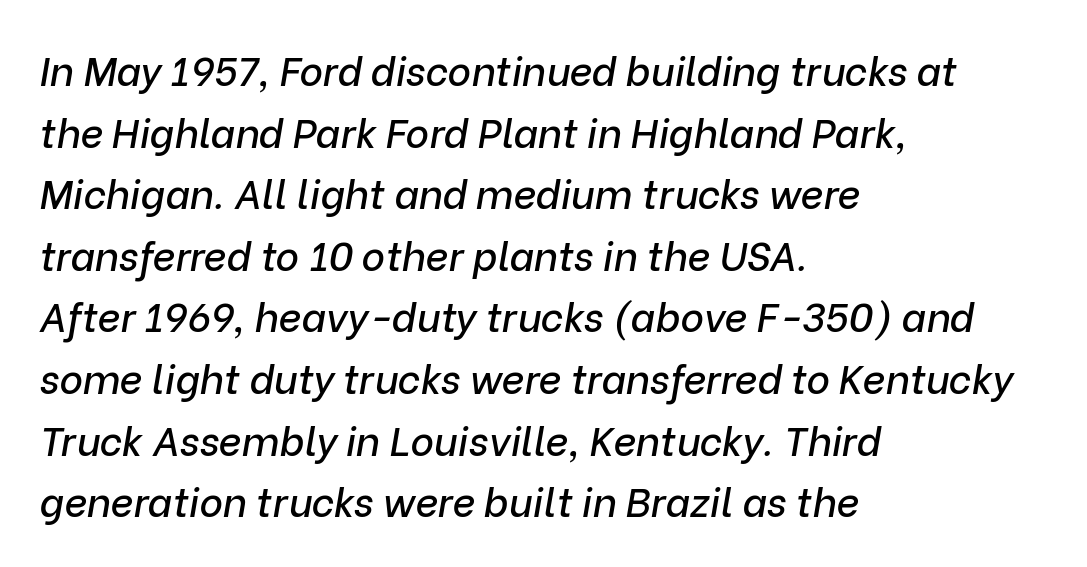
Clear beneath every line of the passage. Successive baselines arrive at the customary interval. Rendered with sloped, italic letterforms. If you drew a ruler down the left edge, every line would touch it. This sample has the flowing, uneven cadence of proportional lettering. Does extra space separate the letters? No, they use regular spacing.
